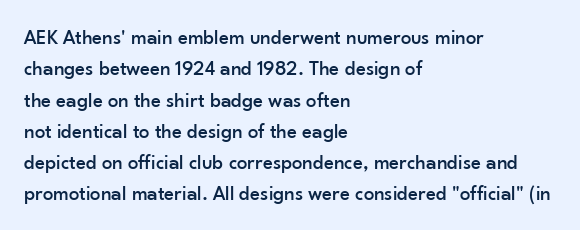
The compositor pushed each line to the left boundary. The designer left line spacing at the default. The rendering keeps characters at their native spacing. No italicization has been applied; the sample stays upright. Clear beneath every line of the passage.
